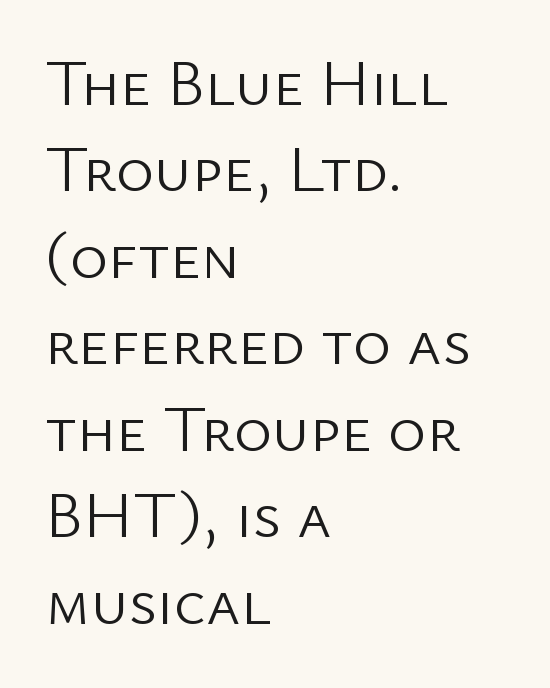
Q: Is the text bold? A: No.
Q: Is the text italic (slanted)? A: No, it is upright.
Q: Is the typeface a serif or a sans-serif typeface? A: Sans-serif.
Q: Is the text underlined? A: No.
Q: How is the paragraph aligned? A: Left-aligned.
Q: Is the spacing between letters normal or unusually wide? A: Normal.
Q: Is the spacing between lines tight, normal or loose? A: Normal.
Q: Width (condensed, normal, or wide)? A: Normal.
Q: Stroke contrast? A: Low.
Q: x-height? A: Medium.
Q: Monospaced? A: No.
